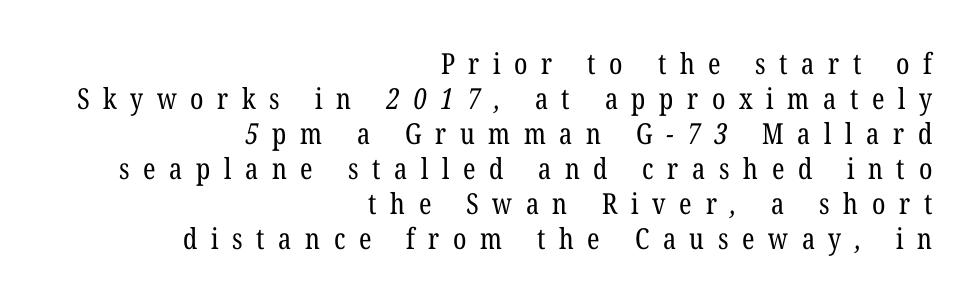
Lines of text with bare space underneath. Does extra space separate the letters? Yes, quite a lot of it. Here the designer chose a conventional face with non-uniform glyph widths. Examine the stroke ends and you'll spot serifs.
